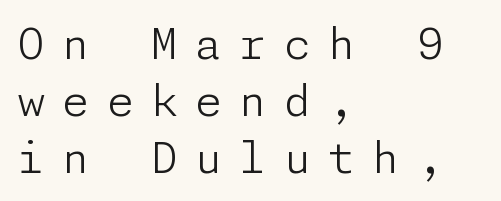
Regular leading. A sans-serif font was chosen for this passage. Posture: vertical. No extra ink here — the face is not bold.
